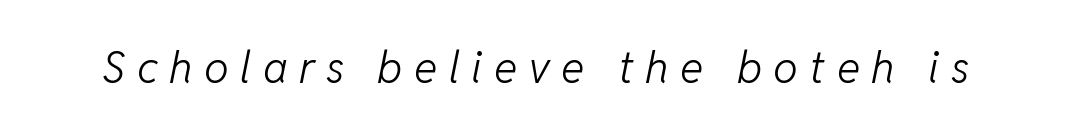
Q: Is the text bold? A: No.
Q: Is the text italic (slanted)? A: Yes, it leans right by about 11 degrees.
Q: Is the text underlined? A: No.
Q: Is the spacing between letters normal or unusually wide? A: Unusually wide.
Q: Width (condensed, normal, or wide)? A: Normal.
Q: Stroke contrast? A: Low.
Q: x-height? A: Medium.
Q: Monospaced? A: No.
